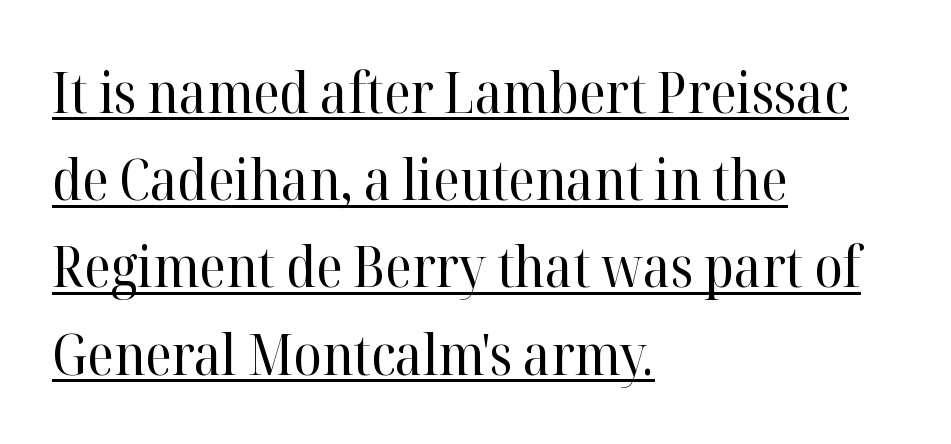
{"serif": "yes", "italic": "no", "bold": "no", "weight": "regular", "width": "normal", "stroke_contrast": "high", "x_height": "medium", "monospaced": "no", "underline": "yes", "align": "left", "line_spacing": "normal", "line_spacing_ratio": 1.53, "letter_spacing": "normal", "letter_spacing_em": 0.0, "glyph_px": 57}
